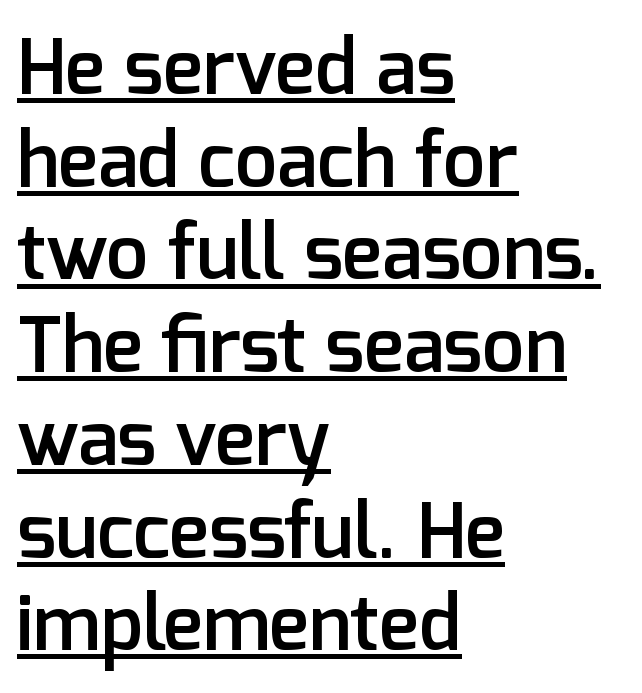
I'd describe the lettering as semibold — firm but not a full bold. Beneath each row of characters lies a ruled line. What kind of face is this? One without serifs — a sans. These lines stack with their left ends in a neat column.
